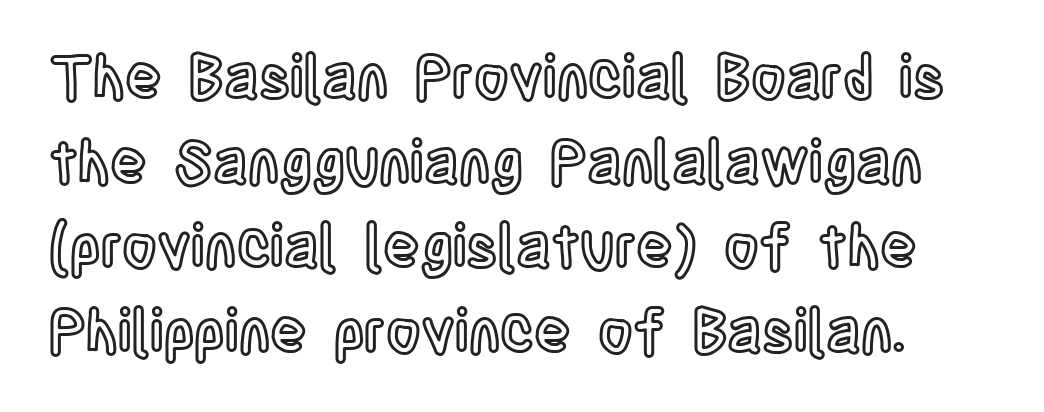
What's the leading like? Ordinary, nothing unusual. This sample has the flowing, uneven cadence of proportional lettering. It's the straight-up-and-down kind of type. Characters follow at the spacing the type designer built in. The passage shown is not underscored anywhere.
